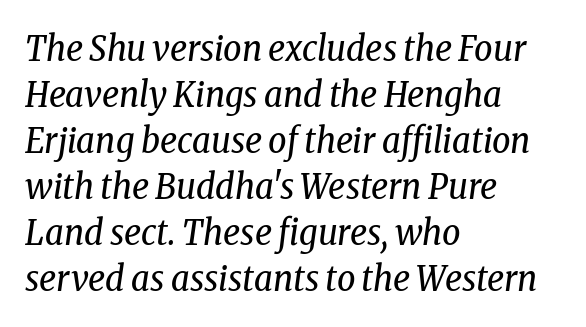
{"serif": "yes", "italic": "yes", "lean": "right", "slant_degrees": 8, "bold": "no", "weight": "regular", "width": "condensed", "stroke_contrast": "low", "x_height": "medium", "monospaced": "no", "underline": "no", "align": "left", "line_spacing": "normal", "line_spacing_ratio": 1.28, "letter_spacing": "normal", "letter_spacing_em": 0.0, "glyph_px": 36}
